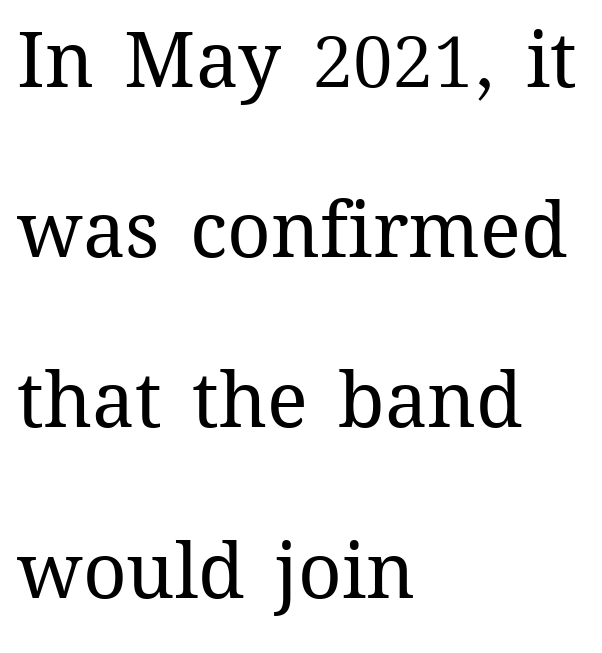
{"italic": "no", "bold": "no", "weight": "regular", "width": "normal", "stroke_contrast": "medium", "x_height": "medium", "monospaced": "no", "underline": "no", "align": "left", "line_spacing": "loose", "line_spacing_ratio": 2.24, "letter_spacing": "normal", "letter_spacing_em": 0.0, "glyph_px": 76}
